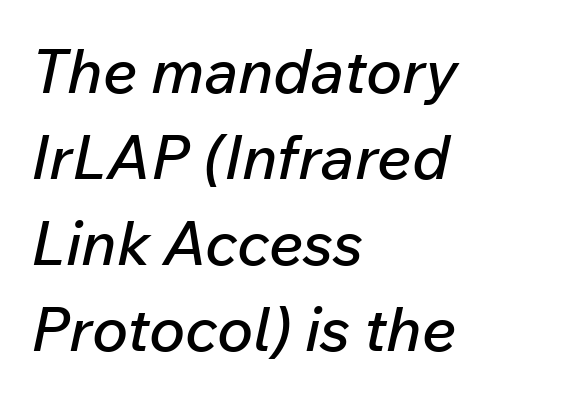
Letters rest on an invisible, unmarked baseline. The lines in this sample share a left origin and differ only in where they stop. Compared with typical body copy, the letter spacing here is the same. The rows are spaced the way most documents space them. Every character sits at an angle, as italics do.
